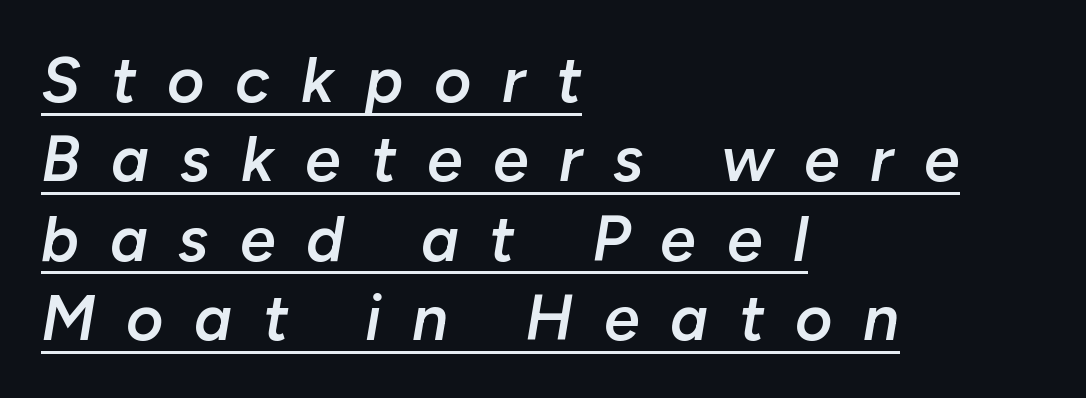
Emphasis is given by a line drawn under the lettering. The typesetting leans somewhat heavy: a semibold. The rendering anchors every line to the left-hand side. Here the designer chose a conventional face with non-uniform glyph widths. The specimen reads as italic at a glance. Each word looks stretched out because of the extra space between its letters.
